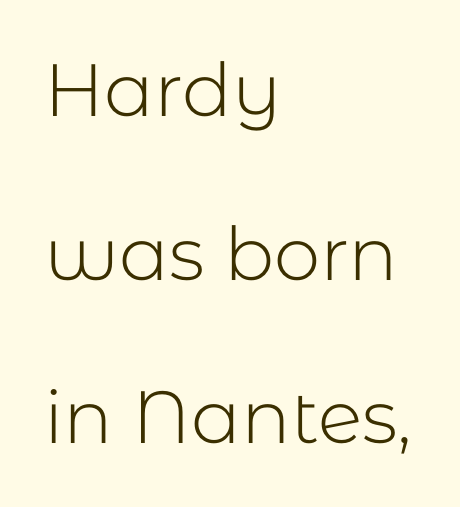
{"serif": "no", "italic": "no", "bold": "no", "weight": "light", "width": "normal", "stroke_contrast": "low", "x_height": "medium", "monospaced": "no", "underline": "no", "align": "left", "line_spacing": "loose", "line_spacing_ratio": 2.21, "letter_spacing": "normal", "letter_spacing_em": 0.0, "glyph_px": 74}
